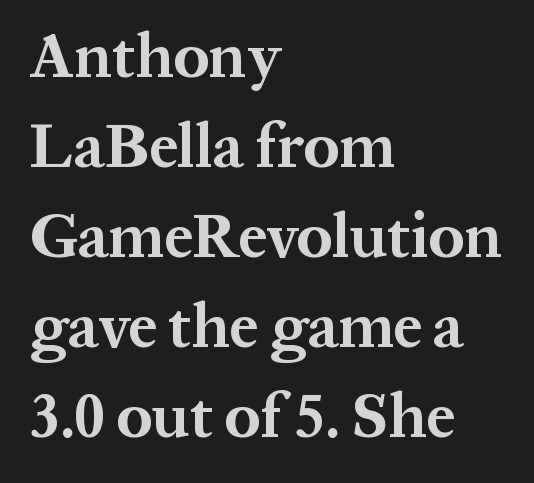
The image shows 63 px bold serif type, upright; set left-aligned, normal line spacing (1.43x), normal letter spacing, not underlined; medium stroke contrast and a medium x-height.
